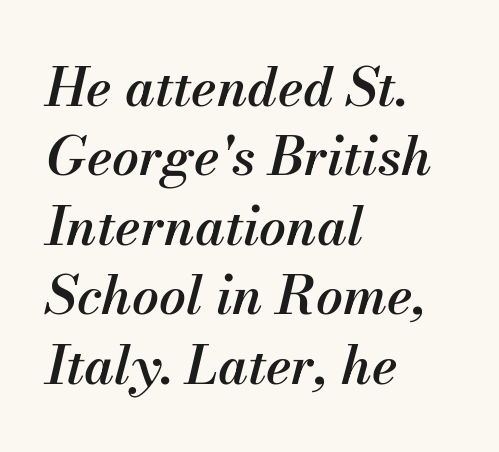
The image shows 53 px semibold type, italic (leaning right); set left-aligned, normal line spacing (1.31x), normal letter spacing, not underlined; medium stroke contrast and a small x-height.
